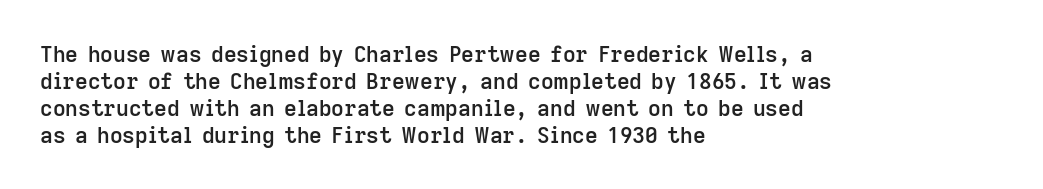
Q: Is the text bold? A: Semi-bold.
Q: Is the text italic (slanted)? A: No, it is upright.
Q: Is the text underlined? A: No.
Q: How is the paragraph aligned? A: Left-aligned.
Q: Is the spacing between letters normal or unusually wide? A: Normal.
